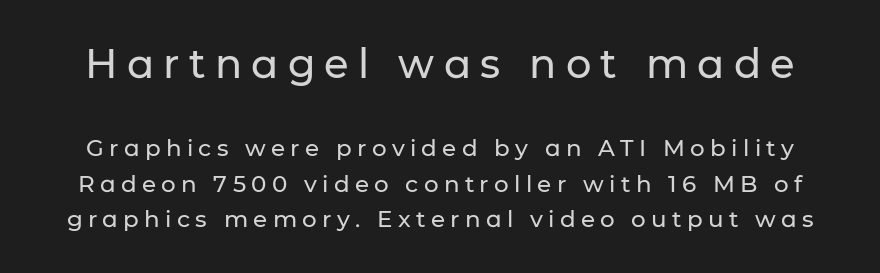
{"serif": "no", "italic": "no", "width": "normal", "stroke_contrast": "low", "x_height": "medium", "monospaced": "no", "underline": "no", "line_spacing": "normal", "line_spacing_ratio": 1.55, "letter_spacing": "wide", "letter_spacing_em": 0.23, "larger_block": "first", "size_ratio": 1.74, "glyph_px": 40}
